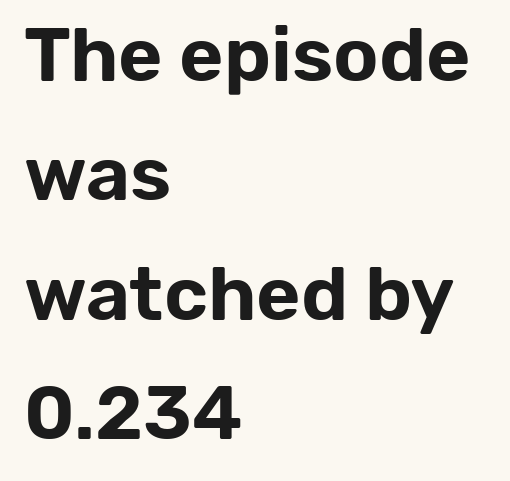
{"serif": "no", "italic": "no", "width": "normal", "stroke_contrast": "low", "x_height": "medium", "monospaced": "no", "underline": "no", "align": "left", "line_spacing": "normal", "line_spacing_ratio": 1.57, "letter_spacing": "normal", "letter_spacing_em": 0.0, "glyph_px": 76}
